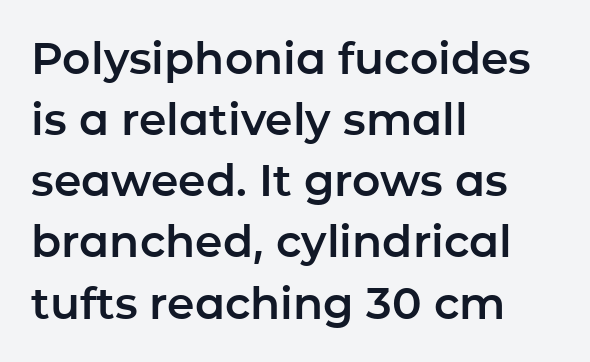
{"serif": "no", "italic": "no", "width": "normal", "stroke_contrast": "low", "x_height": "medium", "monospaced": "no", "underline": "no", "align": "left", "line_spacing": "normal", "line_spacing_ratio": 1.39, "letter_spacing": "normal", "letter_spacing_em": 0.0, "glyph_px": 44}
